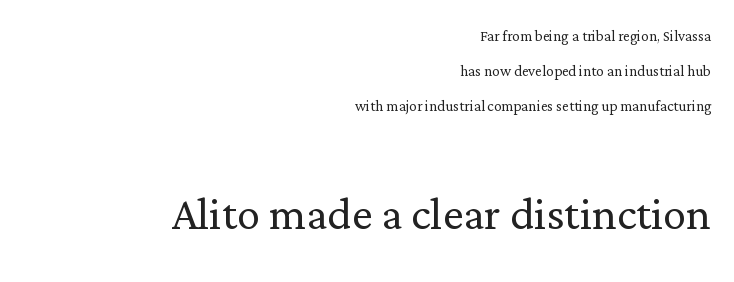
{"serif": "yes", "italic": "no", "bold": "no", "weight": "light", "width": "normal", "stroke_contrast": "low", "x_height": "medium", "monospaced": "no", "underline": "no", "align": "right", "line_spacing_ratio": 1.84, "letter_spacing": "normal", "letter_spacing_em": 0.0, "larger_block": "second", "size_ratio": 3.05, "glyph_px": 58}
